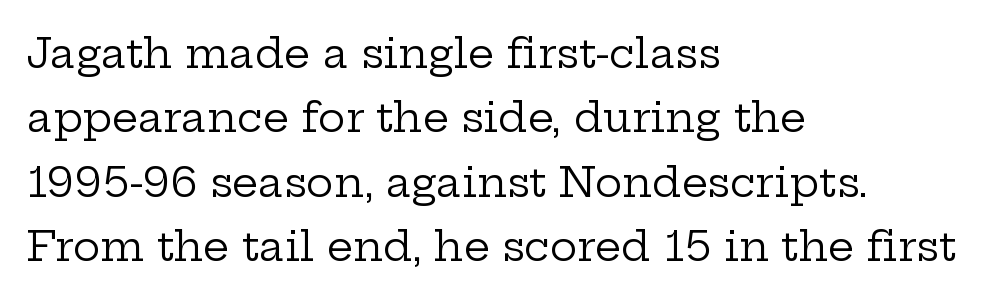
The image shows 41 px regular-weight, wide serif type, upright; set left-aligned, normal line spacing (1.57x), normal letter spacing, not underlined; low stroke contrast and a medium x-height.
